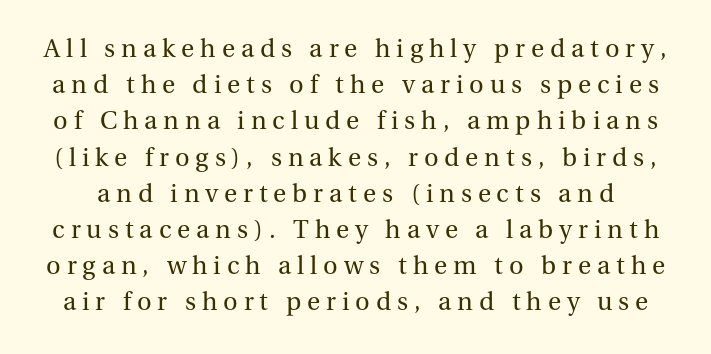
{"italic": "no", "bold": "no", "underline": "no", "line_spacing": "normal", "line_spacing_ratio": 1.34, "letter_spacing": "wide", "letter_spacing_em": 0.22, "glyph_px": 27}
